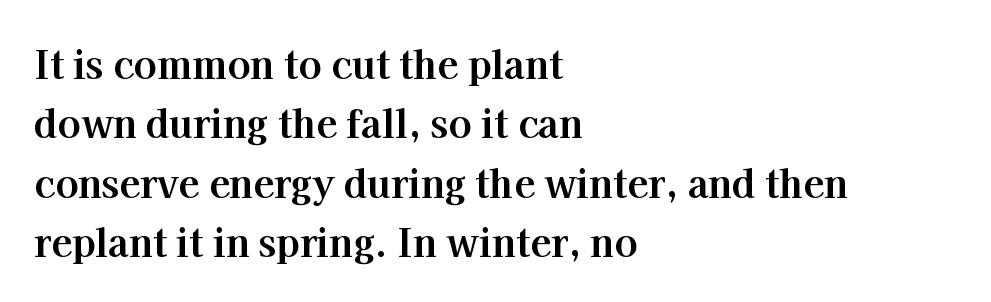
Q: Is the text bold? A: Yes.
Q: Is the text italic (slanted)? A: No, it is upright.
Q: Is the typeface a serif or a sans-serif typeface? A: Serif.
Q: Is the text underlined? A: No.
Q: How is the paragraph aligned? A: Left-aligned.
Q: Is the spacing between letters normal or unusually wide? A: Normal.
Q: Is the spacing between lines tight, normal or loose? A: Normal.
Q: Width (condensed, normal, or wide)? A: Normal.
Q: Stroke contrast? A: High.
Q: x-height? A: Medium.
Q: Monospaced? A: No.
